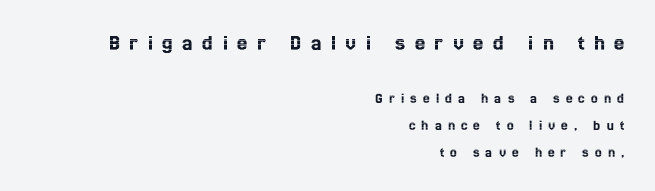
Q: Is the text italic (slanted)? A: No, it is upright.
Q: Is the text underlined? A: No.
Q: How is the paragraph aligned? A: Right-aligned.
Q: Is the spacing between letters normal or unusually wide? A: Unusually wide.
Q: Which block of text is set in a larger size, the first (top) or the second (bottom)? A: The first (top) one.
